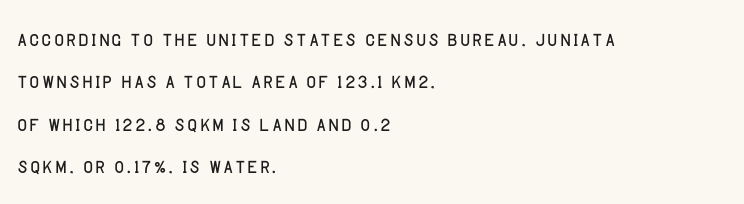
The image shows 27 px text type, upright; set left-aligned, normal line spacing (1.57x), normal letter spacing, not underlined.
